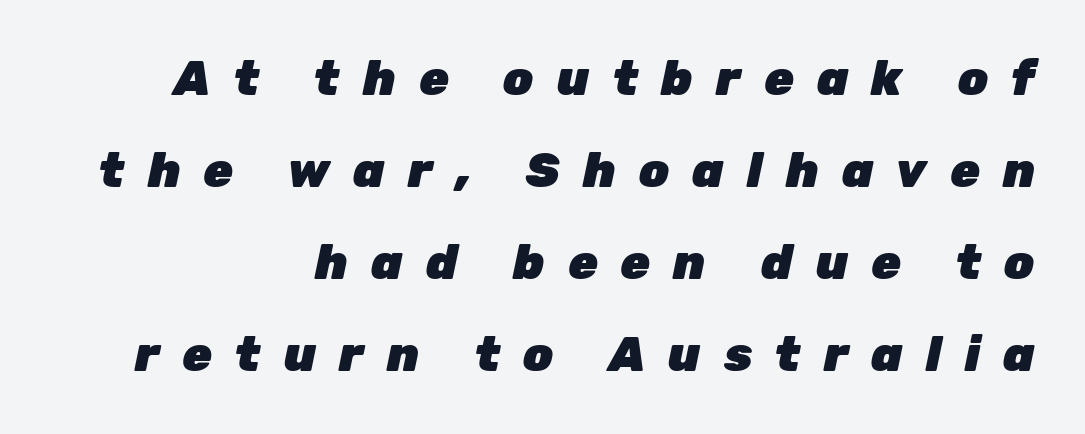
Looks like regular typesetting: each glyph gets only the width it needs. Typeset ragged left — the right edge is the straight one. Would a proofreader flag this as italicized? Yes. The glyphs have the mass of a bold cut. Leading: increased.
